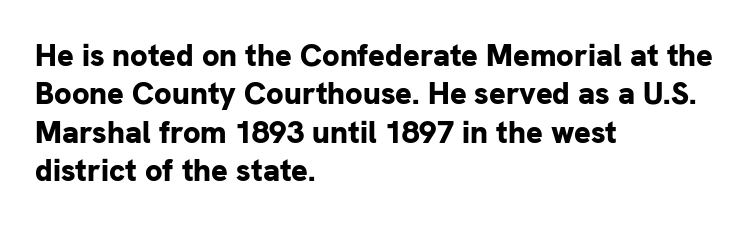
Q: Is the text bold? A: Yes.
Q: Is the text italic (slanted)? A: No, it is upright.
Q: Is the typeface a serif or a sans-serif typeface? A: Sans-serif.
Q: Is the text underlined? A: No.
Q: How is the paragraph aligned? A: Left-aligned.
Q: Is the spacing between letters normal or unusually wide? A: Normal.
Q: Width (condensed, normal, or wide)? A: Normal.
Q: Stroke contrast? A: Low.
Q: x-height? A: Medium.
Q: Monospaced? A: No.
